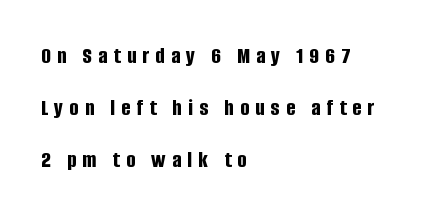
The image shows 24 px bold type, upright; set left-aligned, loose line spacing (2.17x), unusually wide letter spacing (+0.26 em), not underlined.
